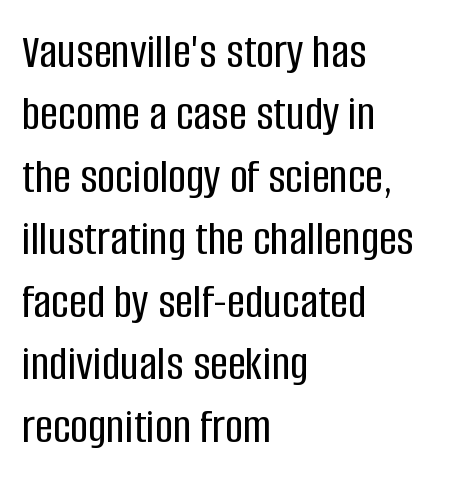
Unlike a traditional serif, this face leaves its strokes unadorned. Nobody drew a line under any word here. Italic? Not at all — the glyphs are vertical. The leading is moderate, giving the passage an even texture.
